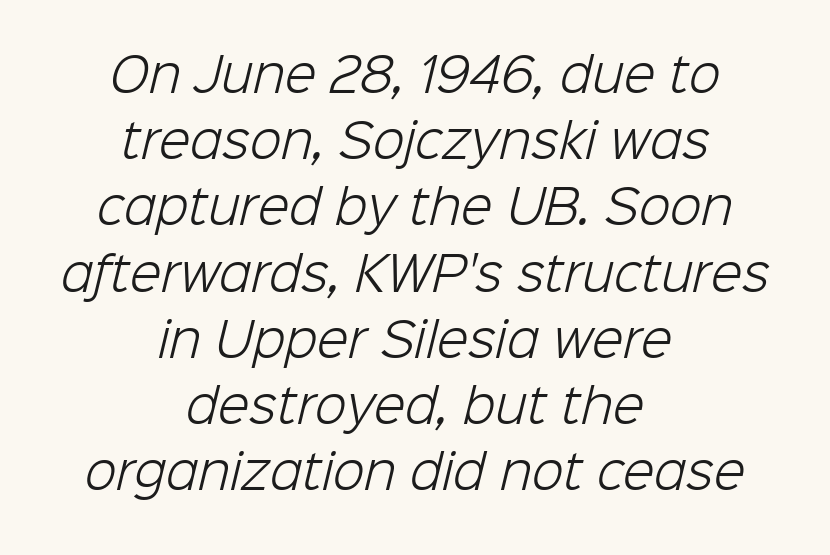
Q: Is the text bold? A: No.
Q: Is the typeface a serif or a sans-serif typeface? A: Sans-serif.
Q: Is the text underlined? A: No.
Q: How is the paragraph aligned? A: Centered.
Q: Is the spacing between letters normal or unusually wide? A: Normal.
Q: Is the spacing between lines tight, normal or loose? A: Normal.
Q: Width (condensed, normal, or wide)? A: Normal.
Q: Stroke contrast? A: Low.
Q: x-height? A: Medium.
Q: Monospaced? A: No.
